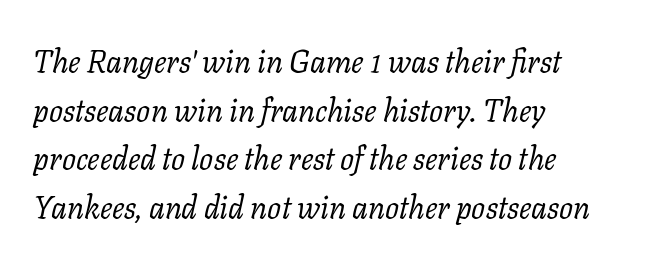
The image shows 31 px regular-weight serif type, italic (leaning right); set left-aligned, normal line spacing (1.57x), normal letter spacing, not underlined; low stroke contrast and a medium x-height.
